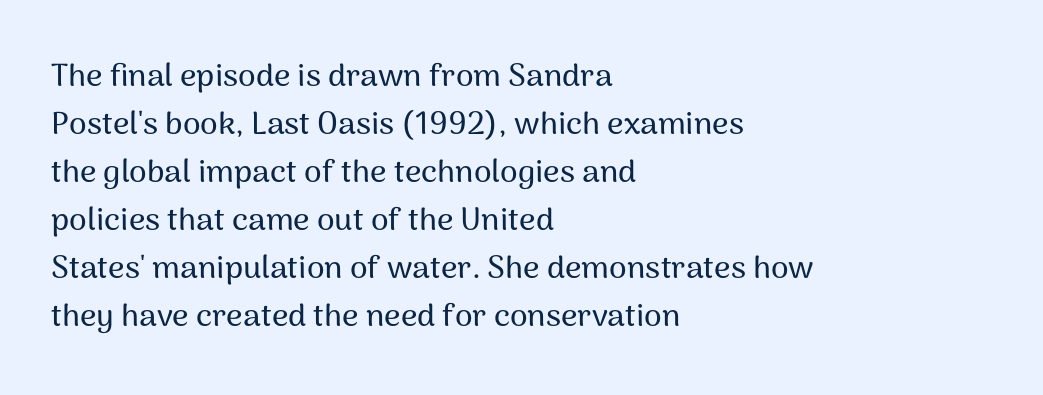
The image shows 32 px sans-serif type, upright; set left-aligned, normal line spacing (1.5x), normal letter spacing, not underlined; medium stroke contrast and a medium x-height.
